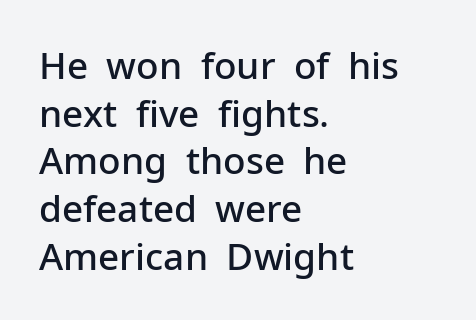
The typesetting leans somewhat heavy: a semibold. Layout note: lines flush left. This sample uses a sans-serif face. Successive baselines arrive at the customary interval.
